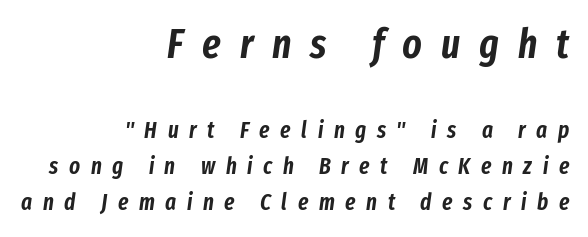
The image shows 41 px condensed type, italic (leaning right); set right-aligned, normal line spacing (1.57x), unusually wide letter spacing (+0.46 em), not underlined; the first (top) block is 1.78x larger; low stroke contrast and a medium x-height.
